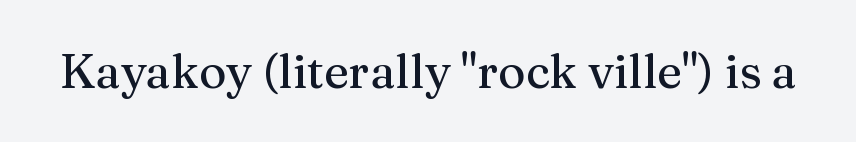
Q: Is the text italic (slanted)? A: No, it is upright.
Q: Is the typeface a serif or a sans-serif typeface? A: Serif.
Q: Is the text underlined? A: No.
Q: Is the spacing between letters normal or unusually wide? A: Normal.
Q: Width (condensed, normal, or wide)? A: Normal.
Q: Stroke contrast? A: Medium.
Q: x-height? A: Medium.
Q: Monospaced? A: No.
